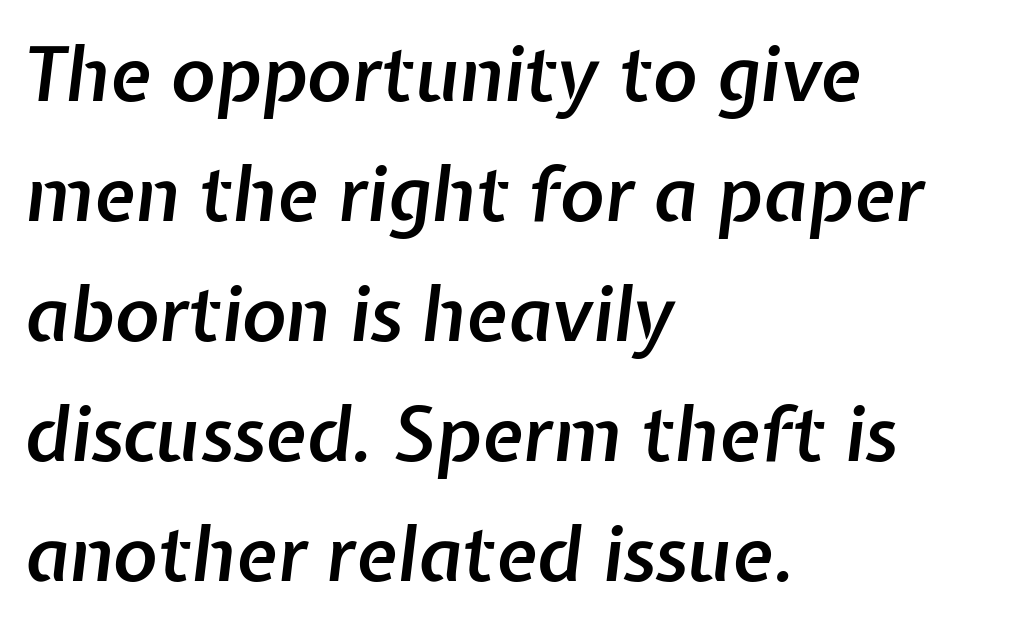
Q: Is the text bold? A: Semi-bold.
Q: Is the text italic (slanted)? A: Yes, it leans right by about 7 degrees.
Q: Is the text underlined? A: No.
Q: How is the paragraph aligned? A: Left-aligned.
Q: Is the spacing between letters normal or unusually wide? A: Normal.
Q: Is the spacing between lines tight, normal or loose? A: Normal.
Q: Width (condensed, normal, or wide)? A: Normal.
Q: Stroke contrast? A: Low.
Q: x-height? A: Medium.
Q: Monospaced? A: No.
